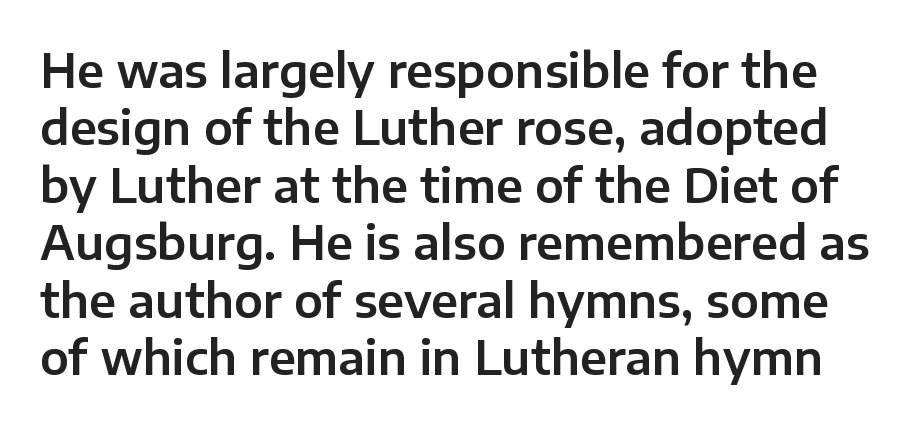
Whoever set this chose a conventional vertical rhythm. Standard letterfit; no display-style spreading of the glyphs. Beneath every word, the page is bare. Here the designer chose a conventional face with non-uniform glyph widths. A roman cut, with each character standing at attention.
